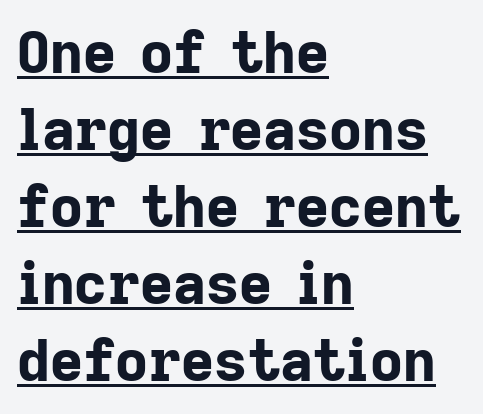
Ordinary non-slanted type is in use. The type family on display is of the sans-serif kind. The rendered words wear a rule along their underside. The lines in this sample share a left origin and differ only in where they stop. These lines keep a tight, regular rhythm from letter to letter. Students, this is bold: see how much ink each stroke carries.
